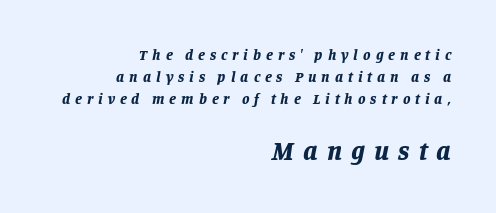
Q: Is the text bold? A: Yes.
Q: Is the text italic (slanted)? A: Yes, it leans right by about 11 degrees.
Q: Is the text underlined? A: No.
Q: How is the paragraph aligned? A: Right-aligned.
Q: Is the spacing between letters normal or unusually wide? A: Unusually wide.
Q: Is the spacing between lines tight, normal or loose? A: Normal.
Q: Which block of text is set in a larger size, the first (top) or the second (bottom)? A: The second (bottom) one.
